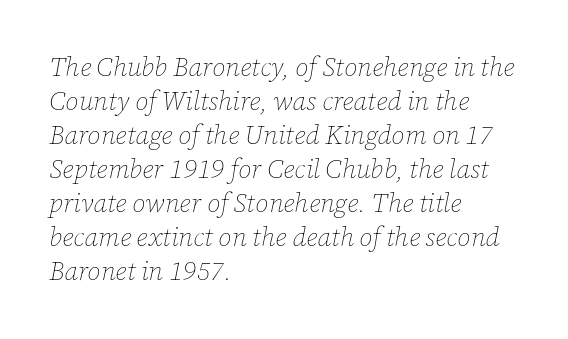
{"italic": "yes", "lean": "right", "slant_degrees": 12, "bold": "no", "underline": "no", "align": "left", "line_spacing": "normal", "line_spacing_ratio": 1.31, "letter_spacing": "normal", "letter_spacing_em": 0.0, "glyph_px": 26}
